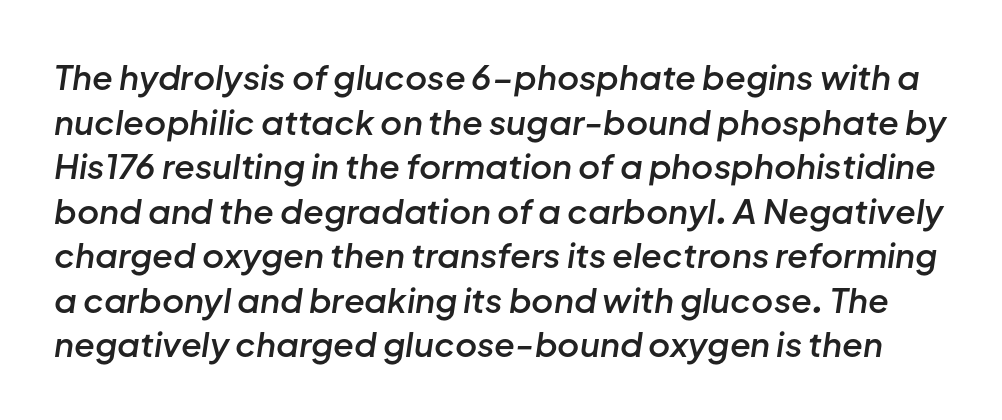
Q: Is the text bold? A: Semi-bold.
Q: Is the text italic (slanted)? A: Yes, it leans right by about 8 degrees.
Q: Is the text underlined? A: No.
Q: Is the spacing between letters normal or unusually wide? A: Normal.
Q: Is the spacing between lines tight, normal or loose? A: Normal.
Q: Width (condensed, normal, or wide)? A: Normal.
Q: Stroke contrast? A: Low.
Q: x-height? A: Medium.
Q: Monospaced? A: No.
